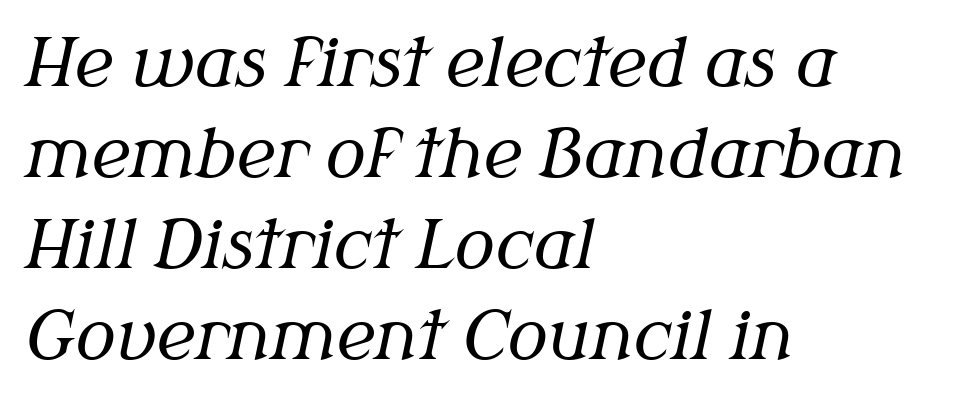
The image shows 67 px regular-weight serif type, italic (leaning right); set left-aligned, normal line spacing (1.36x), normal letter spacing, not underlined; medium stroke contrast and a medium x-height.
